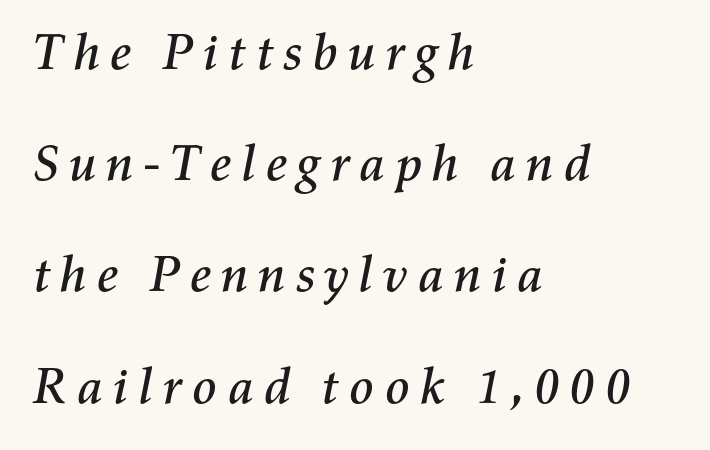
{"italic": "yes", "lean": "right", "slant_degrees": 11, "width": "normal", "stroke_contrast": "medium", "x_height": "medium", "monospaced": "no", "underline": "no", "align": "left", "line_spacing": "loose", "line_spacing_ratio": 2.18, "glyph_px": 51}
